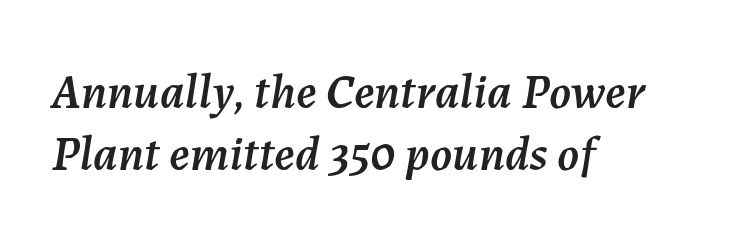
The letters advance in unequal steps, a hallmark of proportional type. A bare baseline throughout the passage. Does extra space separate the letters? No, they use regular spacing. Horizontal bands of white between lines are of average thickness. In terms of posture, this sample is oblique.
